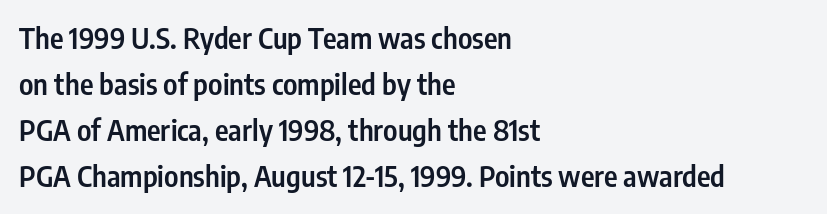
The image shows 29 px semibold, condensed sans-serif type, upright; set left-aligned, normal line spacing (1.59x), normal letter spacing, not underlined; low stroke contrast and a medium x-height.
